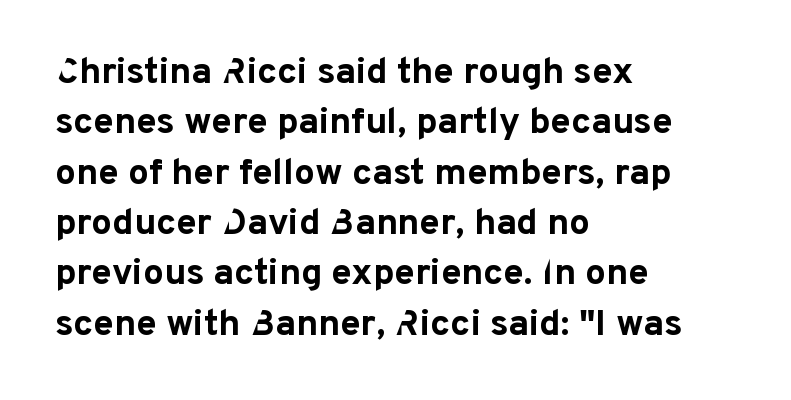
The image shows 37 px bold sans-serif type, upright; set left-aligned, normal line spacing (1.36x), normal letter spacing, not underlined; low stroke contrast and a medium x-height.
